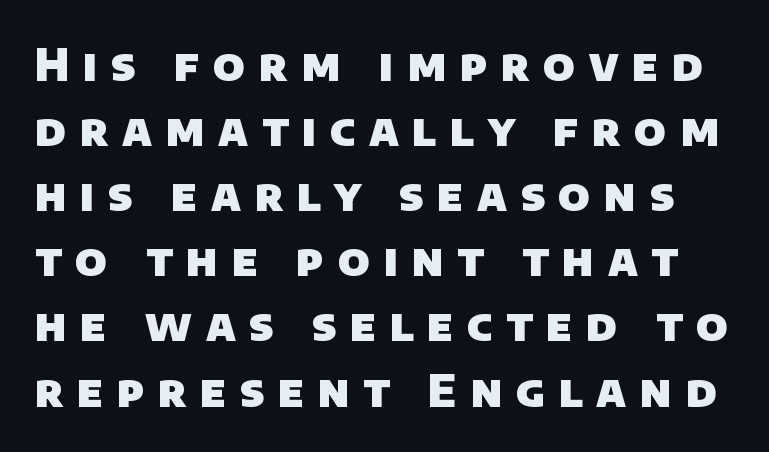
{"serif": "no", "bold": "yes", "weight": "heavy", "width": "normal", "stroke_contrast": "low", "x_height": "large", "monospaced": "no", "underline": "no", "line_spacing": "normal", "line_spacing_ratio": 1.48, "letter_spacing": "wide", "letter_spacing_em": 0.31, "glyph_px": 44}
